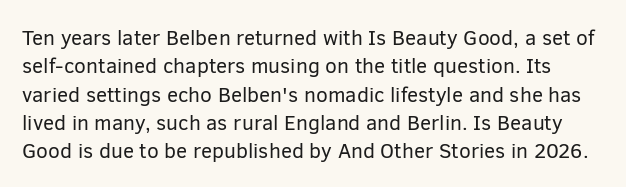
{"italic": "no", "bold": "no", "underline": "no", "line_spacing": "normal", "line_spacing_ratio": 1.35, "letter_spacing": "normal", "letter_spacing_em": 0.0, "glyph_px": 21}
